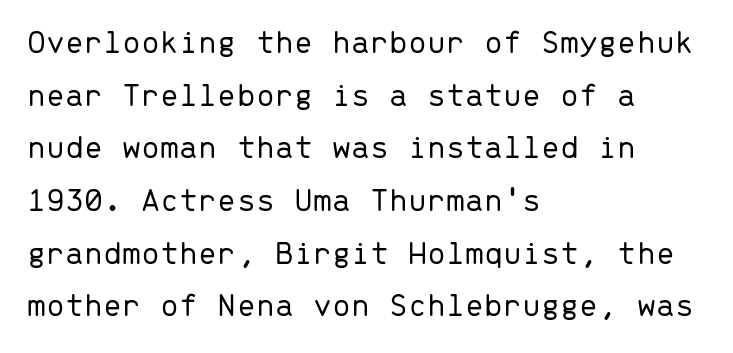
{"serif": "no", "italic": "no", "bold": "no", "weight": "light", "width": "normal", "stroke_contrast": "low", "x_height": "medium", "monospaced": "yes", "underline": "no", "align": "left", "line_spacing": "normal", "line_spacing_ratio": 1.55, "letter_spacing": "normal", "letter_spacing_em": 0.0, "glyph_px": 34}
